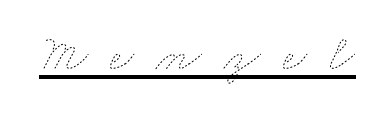
Weight class: somewhere from thin through regular. Varying glyph widths throughout — classic text-font behaviour. There is plenty of visible air inserted between adjacent glyphs. Honestly, the underline is the first thing you notice here.
